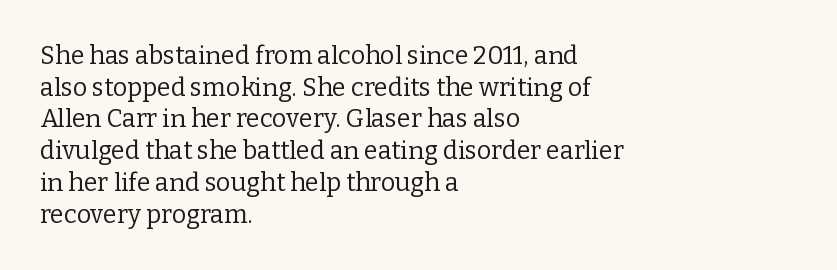
{"italic": "no", "bold": "no", "underline": "no", "align": "left", "line_spacing": "normal", "line_spacing_ratio": 1.27, "letter_spacing": "normal", "letter_spacing_em": 0.0, "glyph_px": 25}
